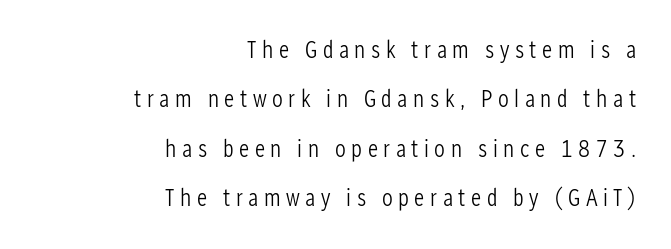
A bare baseline throughout the passage. The type is letterspaced generously, with wide tracking. A roman cut, with each character standing at attention. The designer dialed line spacing up above the default. Unbolded letterforms with no extra heft.
